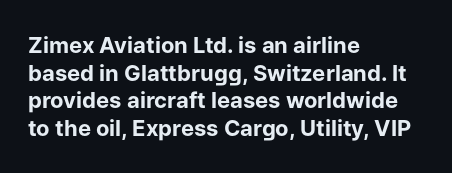
These words are printed bold, with thick strokes throughout. The string is rendered with underlining switched off. What's the leading like? Ordinary, nothing unusual. Tracking value appears to be zero — textbook default spacing. This rendering uses left alignment, leaving the right contour irregular. Every stem runs plumb, perpendicular to the baseline.
